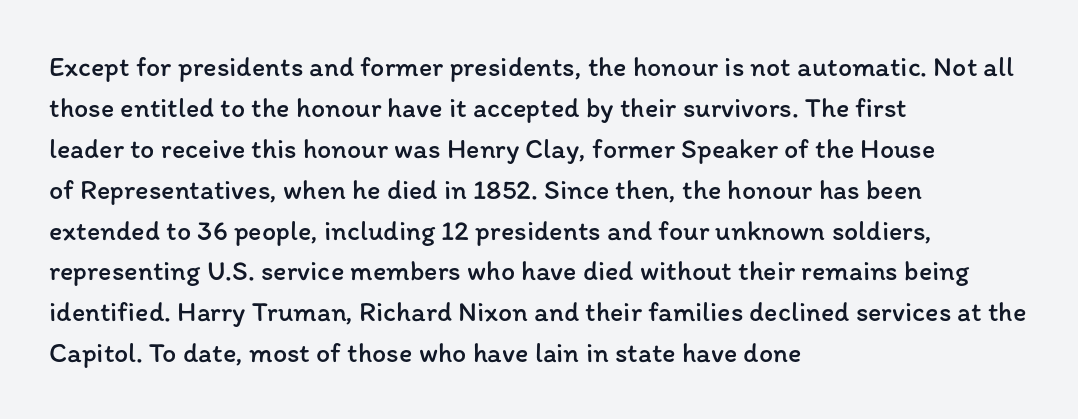
{"italic": "no", "bold": "no", "weight": "regular", "width": "normal", "stroke_contrast": "low", "x_height": "medium", "monospaced": "no", "underline": "no", "align": "left", "line_spacing": "normal", "line_spacing_ratio": 1.46, "letter_spacing": "normal", "letter_spacing_em": 0.0, "glyph_px": 28}
